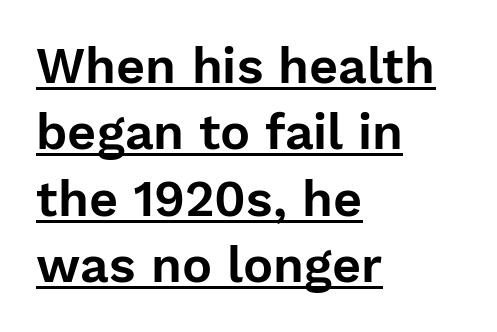
Q: Is the text italic (slanted)? A: No, it is upright.
Q: Is the typeface a serif or a sans-serif typeface? A: Sans-serif.
Q: Is the text underlined? A: Yes.
Q: How is the paragraph aligned? A: Left-aligned.
Q: Is the spacing between letters normal or unusually wide? A: Normal.
Q: Is the spacing between lines tight, normal or loose? A: Normal.
Q: Width (condensed, normal, or wide)? A: Normal.
Q: Stroke contrast? A: Low.
Q: x-height? A: Medium.
Q: Monospaced? A: No.
